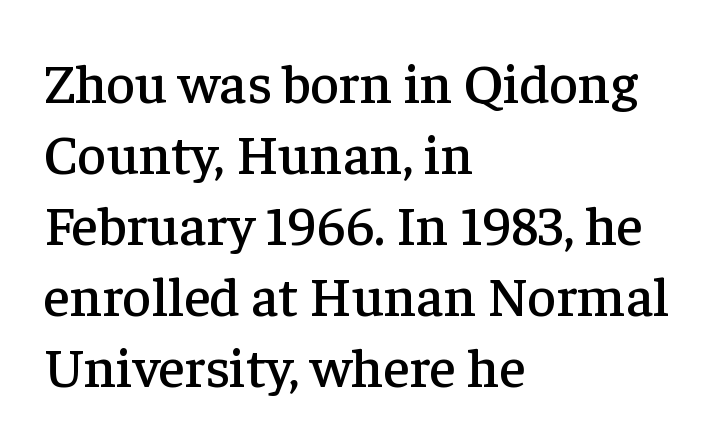
Q: Is the text italic (slanted)? A: No, it is upright.
Q: Is the typeface a serif or a sans-serif typeface? A: Serif.
Q: Is the text underlined? A: No.
Q: How is the paragraph aligned? A: Left-aligned.
Q: Is the spacing between letters normal or unusually wide? A: Normal.
Q: Is the spacing between lines tight, normal or loose? A: Normal.
Q: Width (condensed, normal, or wide)? A: Normal.
Q: Stroke contrast? A: Low.
Q: x-height? A: Medium.
Q: Monospaced? A: No.
